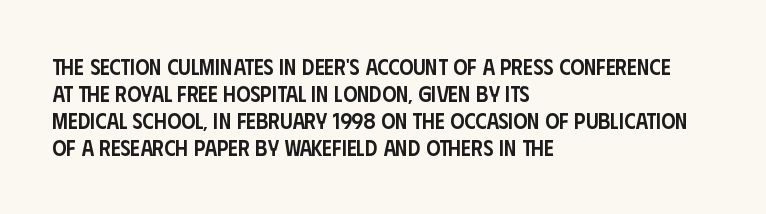
The gap between lines stays unmarked. Casual observation: everything's shoved over to the left. The glyphs have the mass of a demibold cut, below bold. The lettering stays uniformly vertical, giving the passage a roman look. Honestly, the letter spacing is just normal — you wouldn't notice it.
